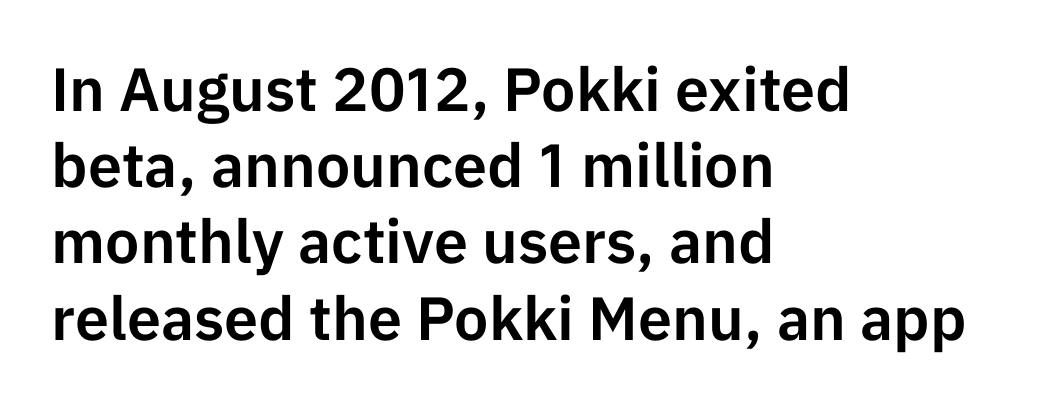
Q: Is the text italic (slanted)? A: No, it is upright.
Q: Is the typeface a serif or a sans-serif typeface? A: Sans-serif.
Q: Is the text underlined? A: No.
Q: How is the paragraph aligned? A: Left-aligned.
Q: Is the spacing between letters normal or unusually wide? A: Normal.
Q: Is the spacing between lines tight, normal or loose? A: Normal.
Q: Width (condensed, normal, or wide)? A: Normal.
Q: Stroke contrast? A: Low.
Q: x-height? A: Medium.
Q: Monospaced? A: No.
